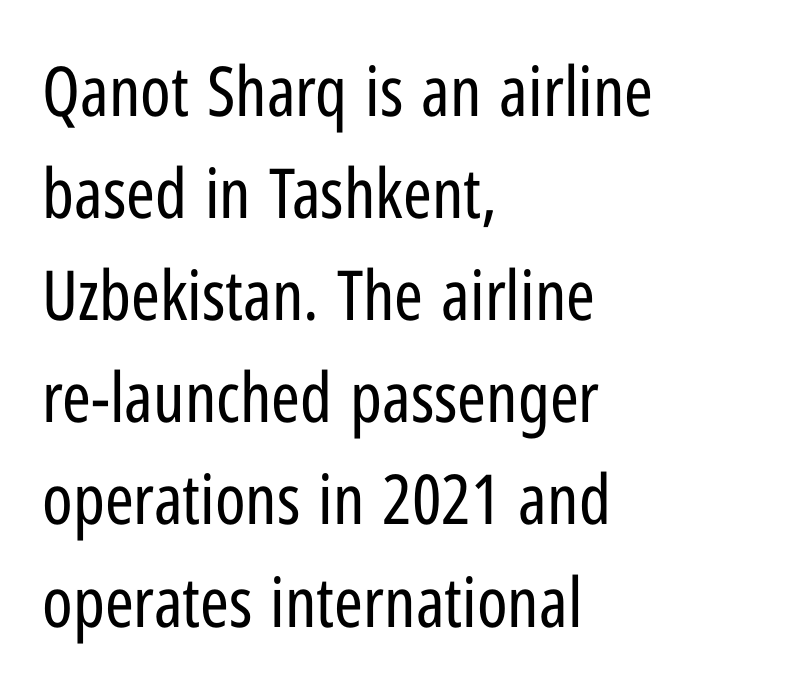
Q: Is the text bold? A: No.
Q: Is the text italic (slanted)? A: No, it is upright.
Q: Is the typeface a serif or a sans-serif typeface? A: Sans-serif.
Q: Is the text underlined? A: No.
Q: How is the paragraph aligned? A: Left-aligned.
Q: Is the spacing between letters normal or unusually wide? A: Normal.
Q: Is the spacing between lines tight, normal or loose? A: Normal.
Q: Width (condensed, normal, or wide)? A: Condensed.
Q: Stroke contrast? A: Low.
Q: x-height? A: Medium.
Q: Monospaced? A: No.
